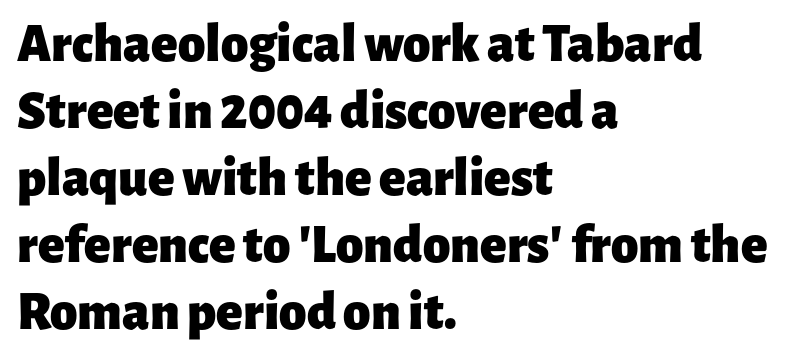
Q: Is the text bold? A: Yes.
Q: Is the text italic (slanted)? A: No, it is upright.
Q: Is the typeface a serif or a sans-serif typeface? A: Sans-serif.
Q: Is the text underlined? A: No.
Q: How is the paragraph aligned? A: Left-aligned.
Q: Is the spacing between letters normal or unusually wide? A: Normal.
Q: Width (condensed, normal, or wide)? A: Normal.
Q: Stroke contrast? A: Low.
Q: x-height? A: Medium.
Q: Monospaced? A: No.
